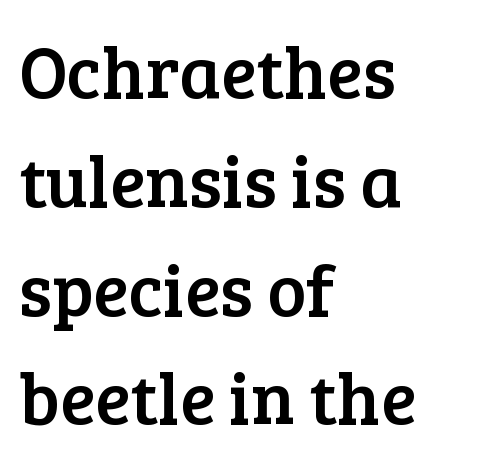
Q: Is the text italic (slanted)? A: No, it is upright.
Q: Is the typeface a serif or a sans-serif typeface? A: Serif.
Q: Is the text underlined? A: No.
Q: How is the paragraph aligned? A: Left-aligned.
Q: Is the spacing between letters normal or unusually wide? A: Normal.
Q: Is the spacing between lines tight, normal or loose? A: Normal.
Q: Width (condensed, normal, or wide)? A: Normal.
Q: Stroke contrast? A: Low.
Q: x-height? A: Medium.
Q: Monospaced? A: No.
